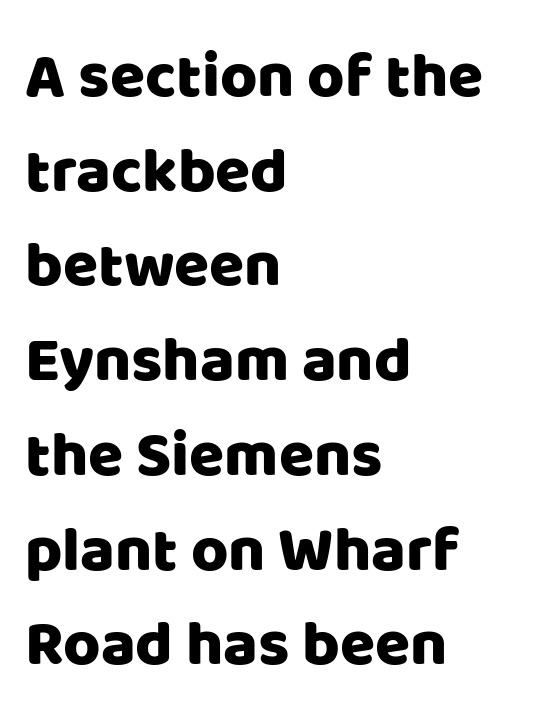
The image shows 64 px sans-serif type, upright; set left-aligned, normal line spacing (1.48x), normal letter spacing, not underlined; low stroke contrast and a large x-height.
